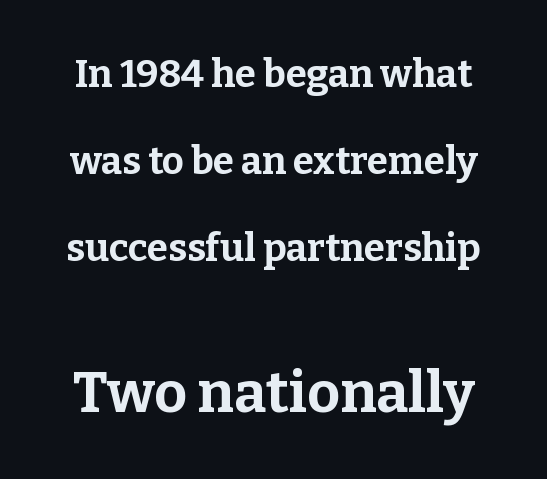
Q: Is the text bold? A: Yes.
Q: Is the text italic (slanted)? A: No, it is upright.
Q: Is the typeface a serif or a sans-serif typeface? A: Serif.
Q: Is the text underlined? A: No.
Q: Is the spacing between letters normal or unusually wide? A: Normal.
Q: Is the spacing between lines tight, normal or loose? A: Loose.
Q: Which block of text is set in a larger size, the first (top) or the second (bottom)? A: The second (bottom) one.
Q: Width (condensed, normal, or wide)? A: Normal.
Q: Stroke contrast? A: Low.
Q: x-height? A: Medium.
Q: Monospaced? A: No.
